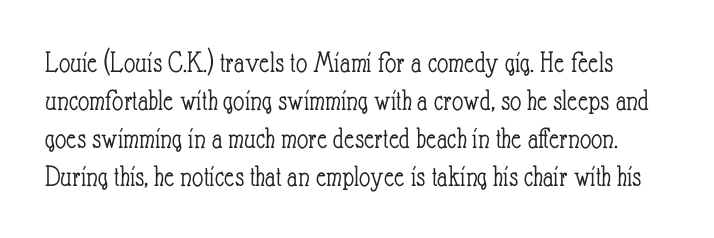
The image shows 31 px light, condensed type, upright; set line spacing 1.23x, normal letter spacing, not underlined; low stroke contrast and a small x-height.
